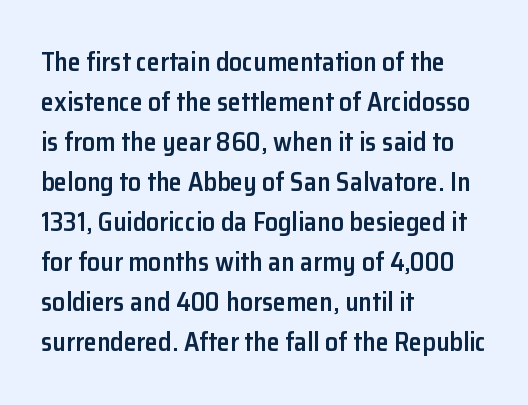
The image shows 26 px text type, upright; set left-aligned, normal line spacing (1.54x), normal letter spacing, not underlined.
